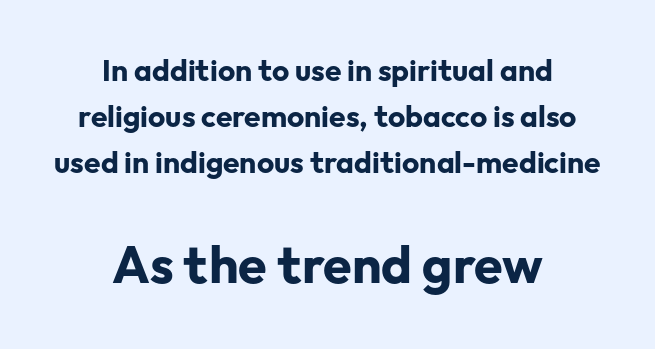
{"serif": "no", "italic": "no", "bold": "yes", "weight": "bold", "width": "normal", "stroke_contrast": "low", "x_height": "medium", "monospaced": "no", "underline": "no", "align": "center", "line_spacing": "normal", "line_spacing_ratio": 1.54, "letter_spacing": "normal", "letter_spacing_em": 0.0, "larger_block": "second", "size_ratio": 1.73, "glyph_px": 52}
